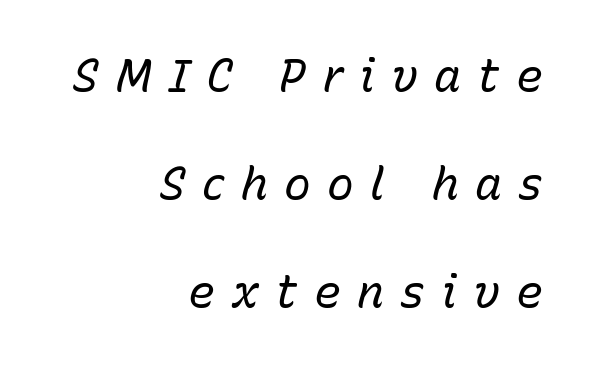
{"italic": "yes", "lean": "right", "slant_degrees": 15, "bold": "no", "weight": "regular", "width": "normal", "stroke_contrast": "low", "x_height": "medium", "monospaced": "no", "underline": "no", "align": "right", "line_spacing": "loose", "line_spacing_ratio": 2.4, "letter_spacing": "wide", "letter_spacing_em": 0.36, "glyph_px": 45}
